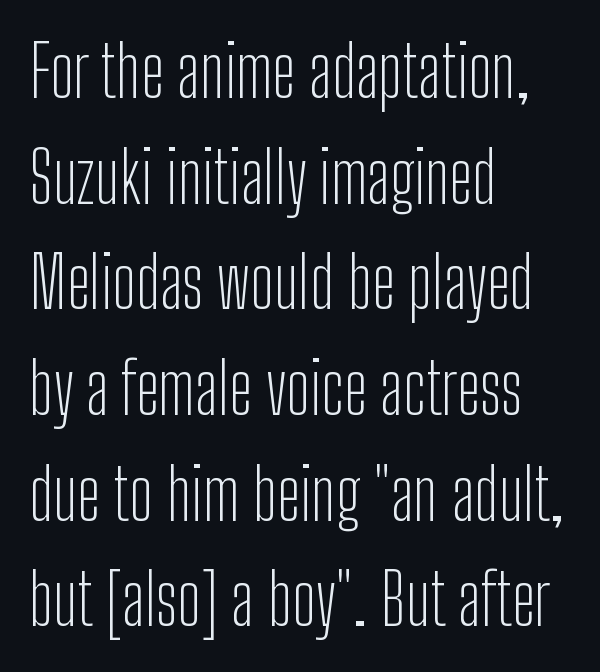
The rendering keeps characters at their native spacing. Each stroke keeps to a modest, everyday thickness or less. The lines sit at an ordinary, default distance from one another. The compositor pushed each line to the left boundary. The typography opts for an upright posture over an oblique one.
